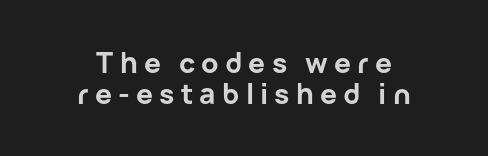
{"serif": "no", "italic": "no", "bold": "yes", "weight": "bold", "width": "normal", "stroke_contrast": "low", "x_height": "medium", "monospaced": "no", "underline": "no", "align": "center", "line_spacing": "tight", "line_spacing_ratio": 1.1, "letter_spacing": "wide", "letter_spacing_em": 0.22, "glyph_px": 28}
